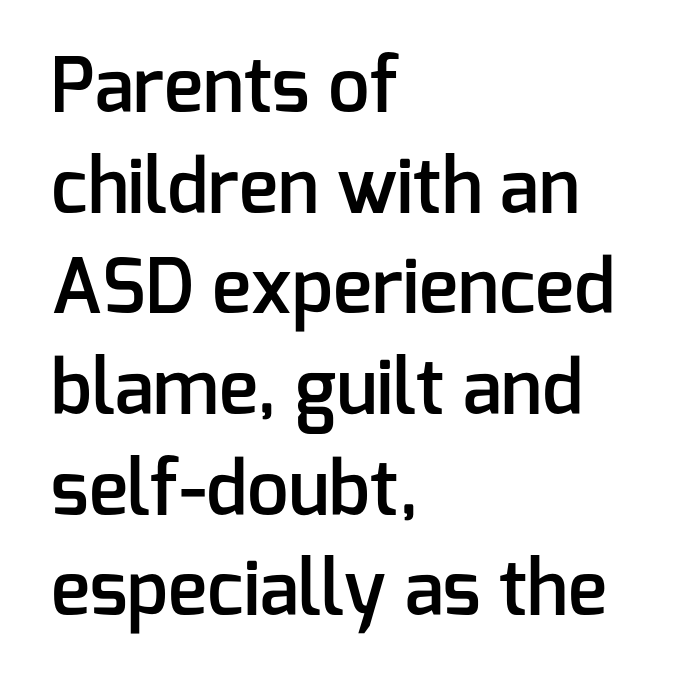
The image shows 74 px semibold sans-serif type, upright; set left-aligned, normal line spacing (1.36x), normal letter spacing, not underlined; low stroke contrast and a medium x-height.
